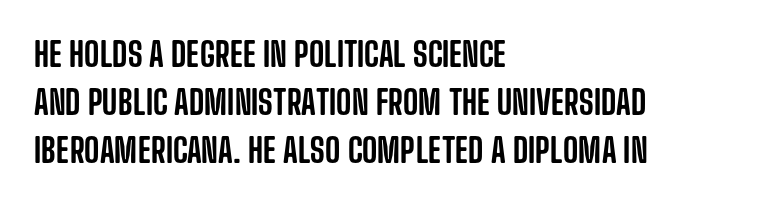
Typeset ragged right — the left edge is the straight one. Do the characters align in a grid? No, the font is proportional. Quick note: interline space is typical. This sample uses a sans-serif face.
